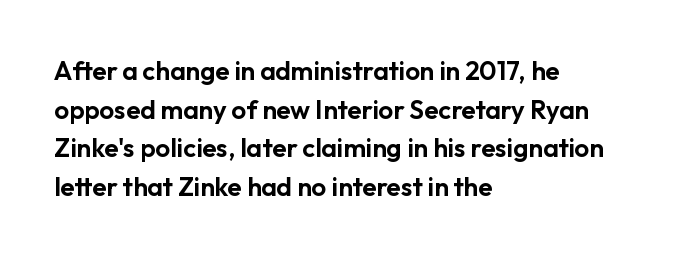
Q: Is the text italic (slanted)? A: No, it is upright.
Q: Is the text underlined? A: No.
Q: How is the paragraph aligned? A: Left-aligned.
Q: Is the spacing between letters normal or unusually wide? A: Normal.
Q: Is the spacing between lines tight, normal or loose? A: Normal.
